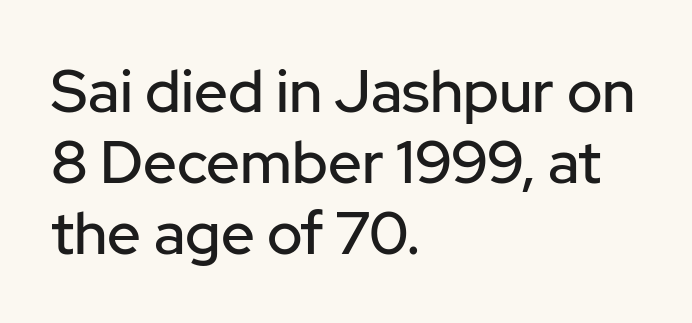
The image shows 59 px sans-serif type, upright; set left-aligned, line spacing 1.2x, normal letter spacing, not underlined; low stroke contrast and a medium x-height.
